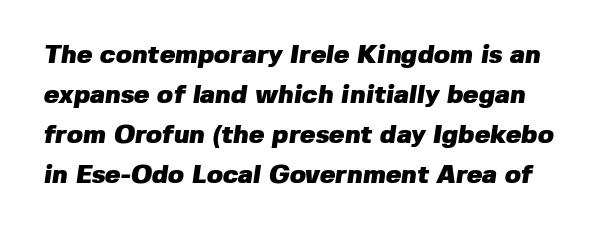
Q: Is the text bold? A: Yes.
Q: Is the text underlined? A: No.
Q: Is the spacing between letters normal or unusually wide? A: Normal.
Q: Is the spacing between lines tight, normal or loose? A: Normal.
